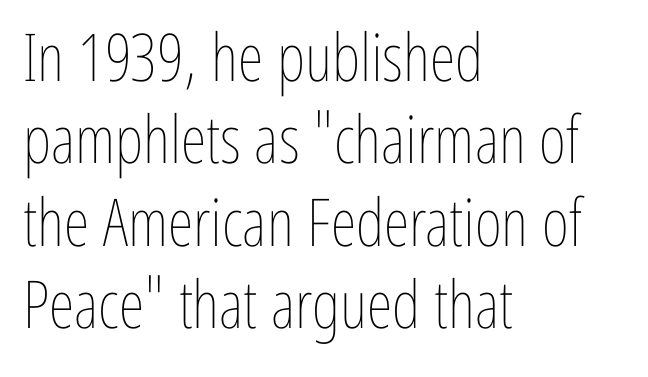
{"italic": "no", "bold": "no", "weight": "thin", "width": "condensed", "stroke_contrast": "low", "x_height": "medium", "monospaced": "no", "underline": "no", "align": "left", "line_spacing": "normal", "line_spacing_ratio": 1.25, "letter_spacing": "normal", "letter_spacing_em": 0.0, "glyph_px": 66}
